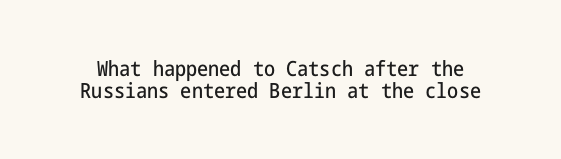
{"italic": "no", "underline": "no", "line_spacing": "tight", "line_spacing_ratio": 1.06, "letter_spacing": "normal", "letter_spacing_em": 0.0, "glyph_px": 21}
